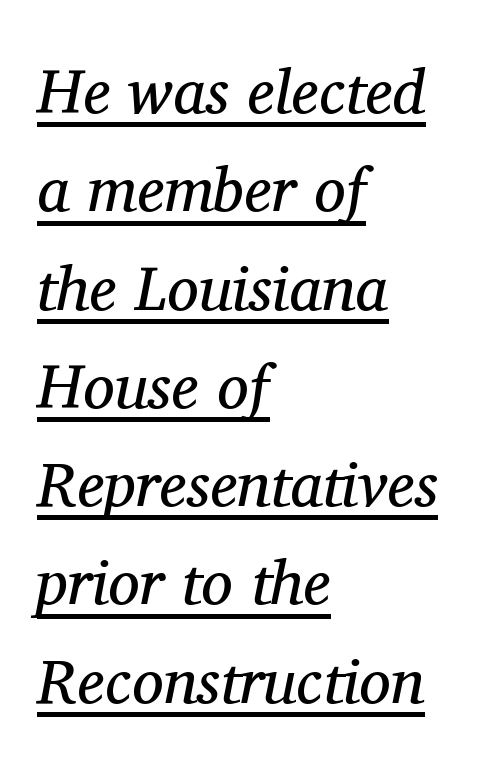
Q: Is the text bold? A: No.
Q: Is the text italic (slanted)? A: Yes, it leans right by about 11 degrees.
Q: Is the typeface a serif or a sans-serif typeface? A: Serif.
Q: Is the text underlined? A: Yes.
Q: How is the paragraph aligned? A: Left-aligned.
Q: Is the spacing between letters normal or unusually wide? A: Normal.
Q: Is the spacing between lines tight, normal or loose? A: Normal.
Q: Width (condensed, normal, or wide)? A: Normal.
Q: Stroke contrast? A: Medium.
Q: x-height? A: Medium.
Q: Monospaced? A: No.
